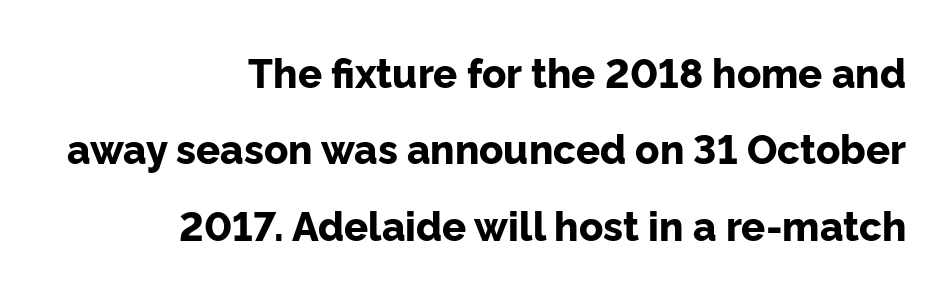
{"serif": "no", "italic": "no", "bold": "yes", "weight": "bold", "width": "normal", "stroke_contrast": "low", "x_height": "medium", "monospaced": "no", "underline": "no", "align": "right", "line_spacing": "loose", "line_spacing_ratio": 1.91, "letter_spacing": "normal", "letter_spacing_em": 0.0, "glyph_px": 40}
